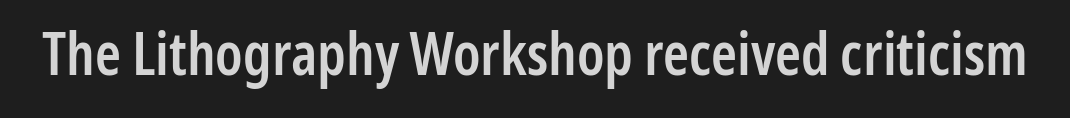
The image shows 59 px semibold, condensed sans-serif type, upright; set normal letter spacing, not underlined; low stroke contrast and a medium x-height.
